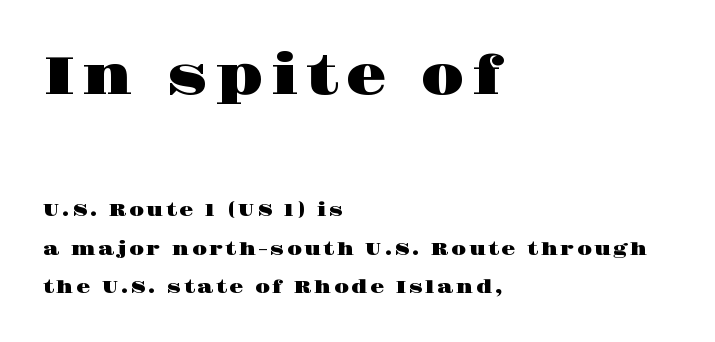
Q: Is the text italic (slanted)? A: No, it is upright.
Q: Is the typeface a serif or a sans-serif typeface? A: Serif.
Q: Is the text underlined? A: No.
Q: How is the paragraph aligned? A: Left-aligned.
Q: Is the spacing between lines tight, normal or loose? A: Loose.
Q: Which block of text is set in a larger size, the first (top) or the second (bottom)? A: The first (top) one.
Q: Width (condensed, normal, or wide)? A: Wide.
Q: Stroke contrast? A: High.
Q: x-height? A: Large.
Q: Monospaced? A: No.
